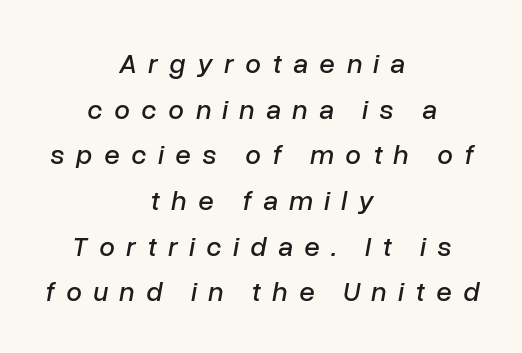
Compared with typical body copy, the letter spacing here is much looser. When letters slant like this, we call the style italic. These lines are centered, leaving both edges ragged. Spacing verdict: proportional, widths tailored to each character.
